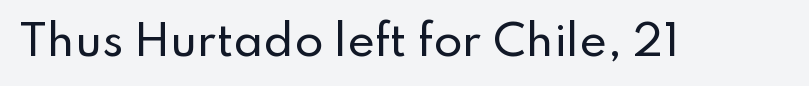
The image shows 42 px sans-serif type, upright; set normal letter spacing, not underlined; low stroke contrast and a small x-height.
